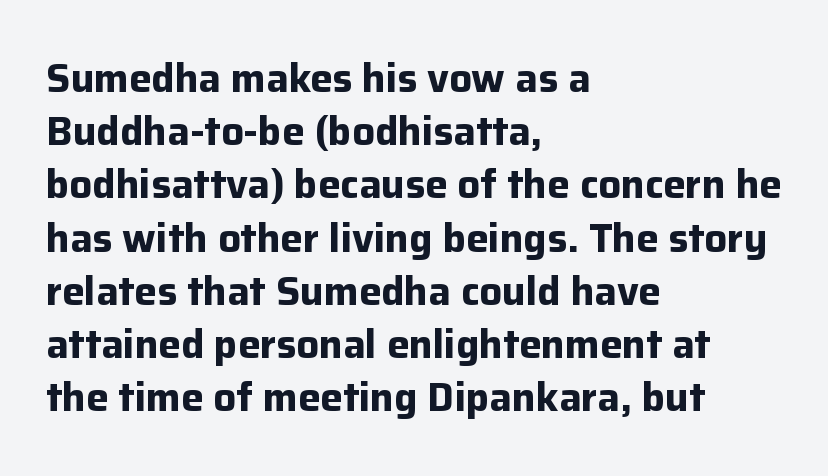
{"serif": "no", "italic": "no", "bold": "yes", "weight": "bold", "width": "normal", "stroke_contrast": "low", "x_height": "medium", "monospaced": "no", "underline": "no", "align": "left", "line_spacing": "normal", "line_spacing_ratio": 1.33, "letter_spacing": "normal", "letter_spacing_em": 0.0, "glyph_px": 40}
